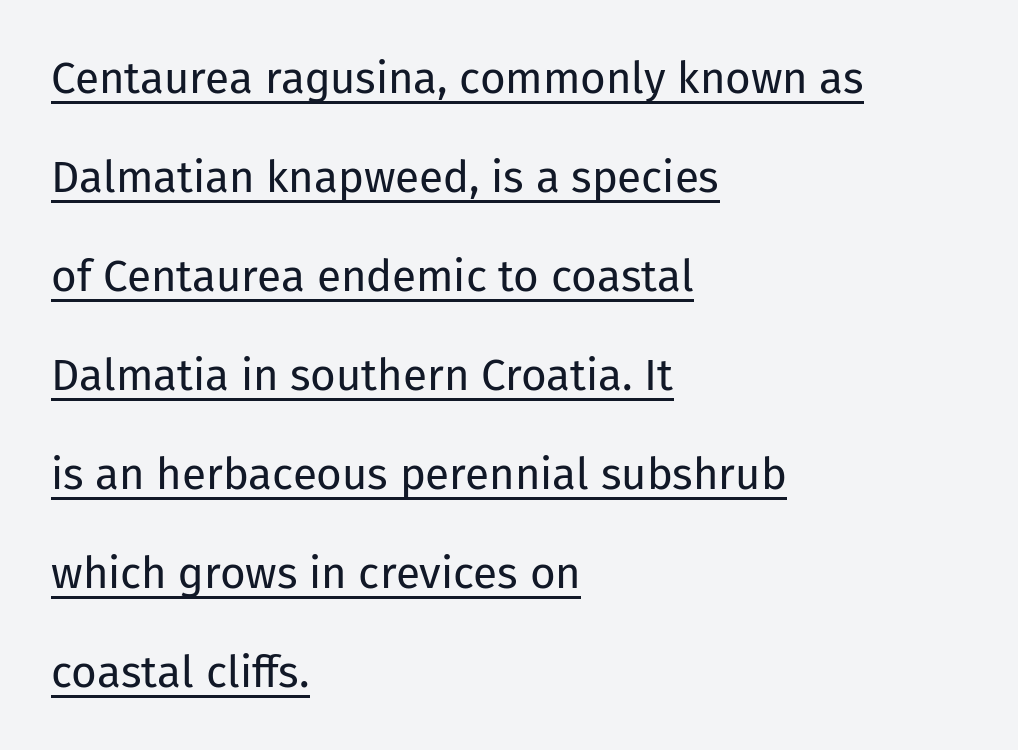
{"serif": "no", "italic": "no", "bold": "no", "weight": "regular", "width": "normal", "stroke_contrast": "low", "x_height": "medium", "monospaced": "no", "underline": "yes", "align": "left", "line_spacing": "loose", "line_spacing_ratio": 2.25, "letter_spacing": "normal", "letter_spacing_em": 0.0, "glyph_px": 44}
